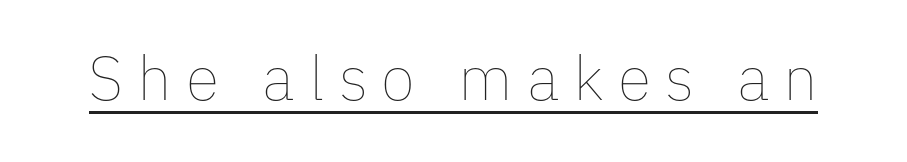
This sample uses expanded letter spacing, leaving extra air between glyphs. The axis of the letterforms is exactly vertical. Looks like regular typesetting: each glyph gets only the width it needs. Students, observe the line beneath the letters — that is underlining. This reads as an unemphasized weight, regular at the heaviest.
